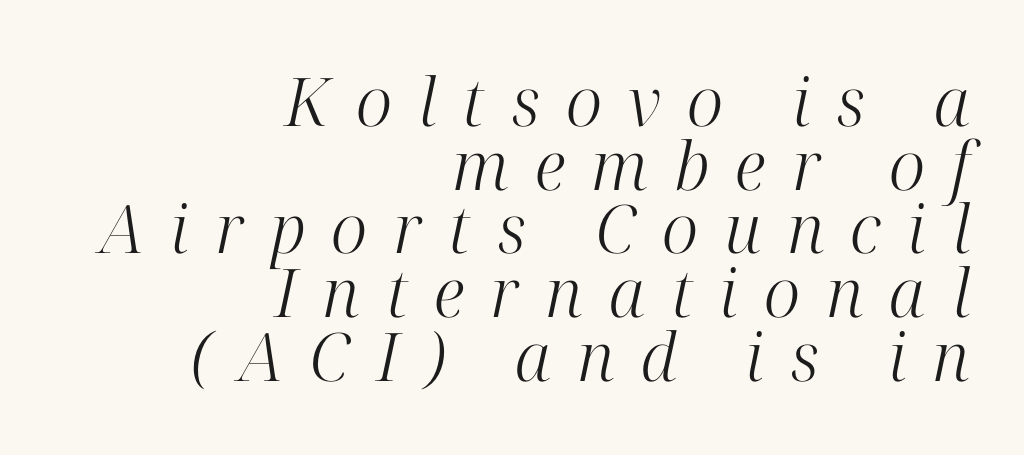
These lines are rendered in a variable-pitch font. Vertical stems look standard width or narrower in stroke. These lines are set flush right with a ragged left edge. Typographically, this falls in the serif category.
